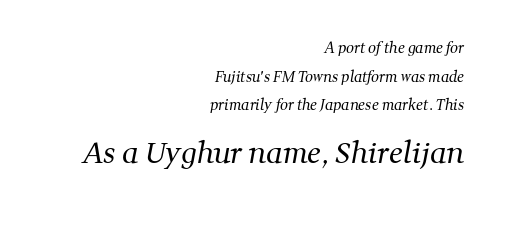
{"serif": "yes", "bold": "no", "weight": "regular", "width": "normal", "stroke_contrast": "medium", "x_height": "medium", "monospaced": "no", "underline": "no", "align": "right", "line_spacing": "loose", "line_spacing_ratio": 2.05, "letter_spacing": "normal", "letter_spacing_em": 0.0, "larger_block": "second", "size_ratio": 2.0, "glyph_px": 28}
